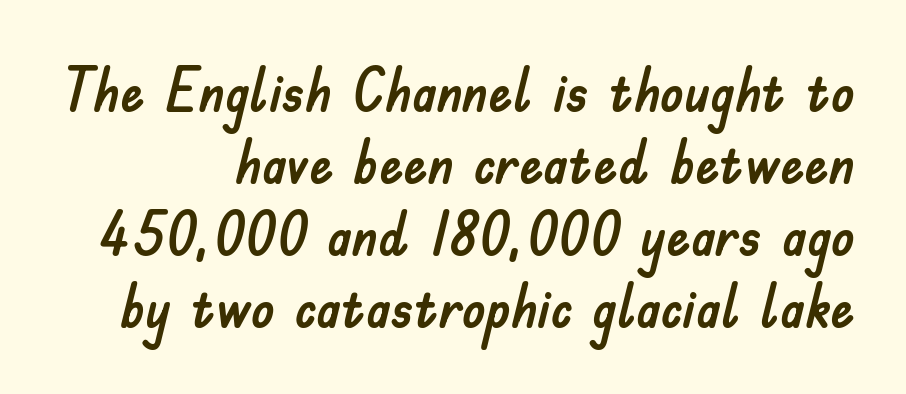
Q: Is the text italic (slanted)? A: Yes.
Q: Is the typeface a serif or a sans-serif typeface? A: Sans-serif.
Q: Is the text underlined? A: No.
Q: How is the paragraph aligned? A: Right-aligned.
Q: Is the spacing between letters normal or unusually wide? A: Normal.
Q: Width (condensed, normal, or wide)? A: Normal.
Q: Stroke contrast? A: Low.
Q: x-height? A: Small.
Q: Monospaced? A: No.
